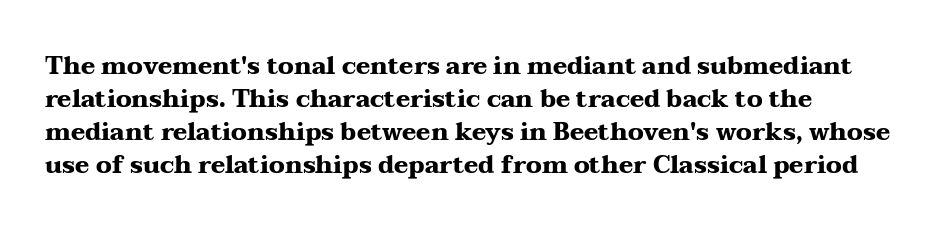
The tracking reads as untouched default to a designer's eye. Check the space under the baseline: it is left empty. The letters stand straight up with perfectly vertical stems. Each line starts at the same left margin while the right side varies. Weight check: bold — yes, fully. These lines sit exactly where default settings would place them.
